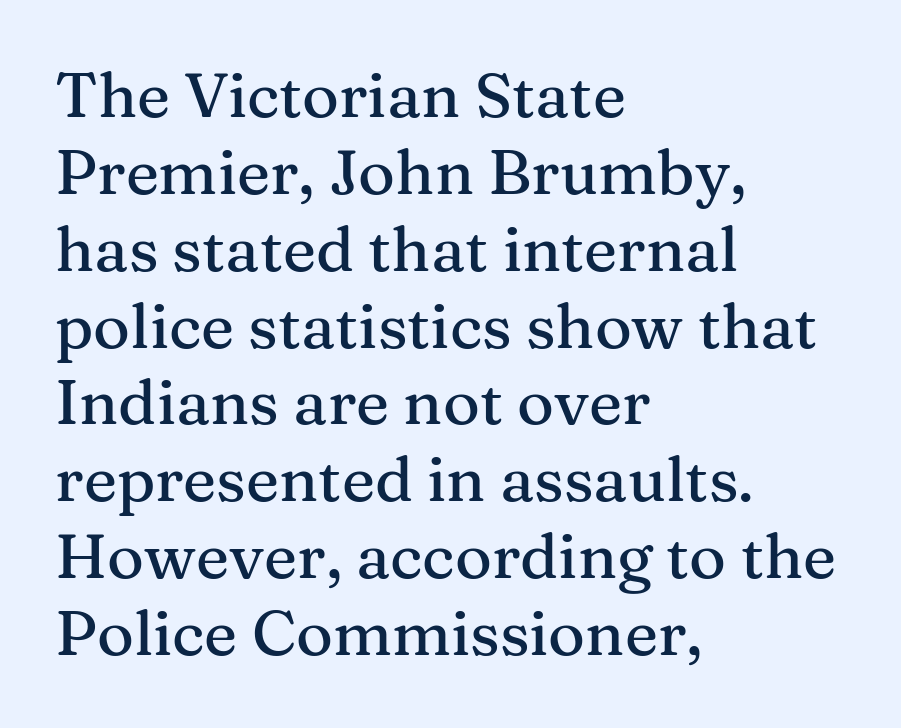
{"serif": "yes", "italic": "no", "width": "normal", "stroke_contrast": "medium", "x_height": "medium", "monospaced": "no", "underline": "no", "align": "left", "line_spacing_ratio": 1.22, "letter_spacing": "normal", "letter_spacing_em": 0.0, "glyph_px": 63}
